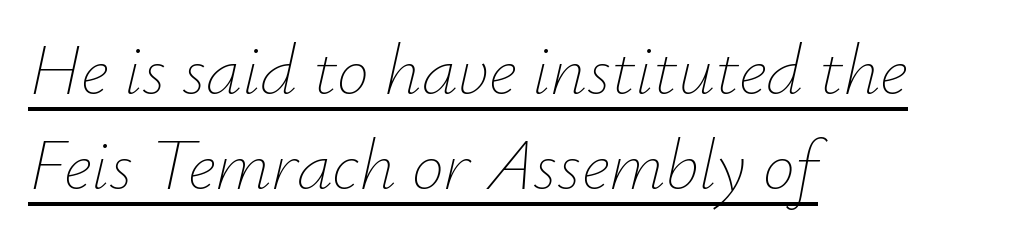
Q: Is the text bold? A: No.
Q: Is the text italic (slanted)? A: Yes, it leans right by about 12 degrees.
Q: Is the text underlined? A: Yes.
Q: How is the paragraph aligned? A: Left-aligned.
Q: Is the spacing between letters normal or unusually wide? A: Normal.
Q: Is the spacing between lines tight, normal or loose? A: Normal.
Q: Width (condensed, normal, or wide)? A: Normal.
Q: Stroke contrast? A: Low.
Q: x-height? A: Small.
Q: Monospaced? A: No.
